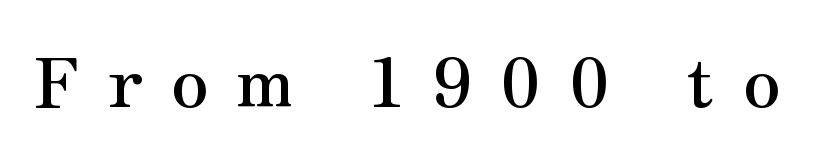
{"serif": "yes", "italic": "no", "bold": "yes", "weight": "semibold", "width": "normal", "stroke_contrast": "medium", "x_height": "small", "monospaced": "no", "underline": "no", "letter_spacing": "wide", "letter_spacing_em": 0.43, "glyph_px": 67}
